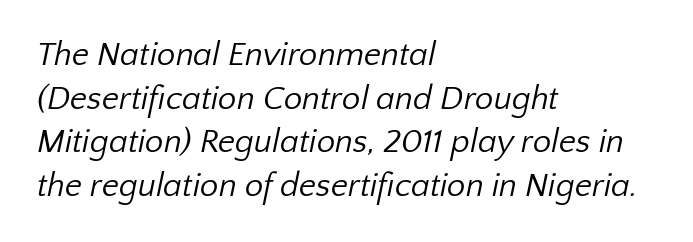
The rendering keeps characters at their native spacing. The passage is arranged the way most books set body copy — flush left. The strip under each line holds only bare page. This reads as an unemphasized weight, regular at the heaviest. Nope, no serifs anywhere on these letters. The letters advance in unequal steps, a hallmark of proportional type.
